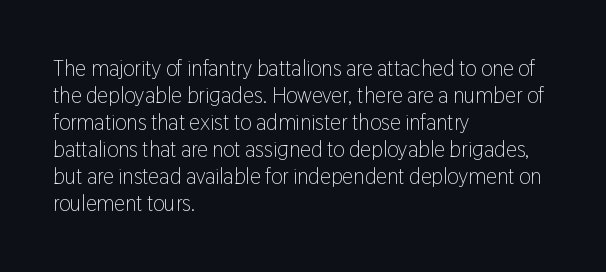
{"italic": "no", "bold": "no", "underline": "no", "align": "left", "line_spacing_ratio": 1.23, "letter_spacing": "normal", "letter_spacing_em": 0.0, "glyph_px": 22}
